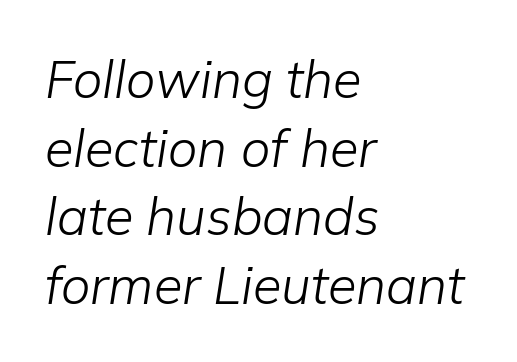
Q: Is the text bold? A: No.
Q: Is the text italic (slanted)? A: Yes, it leans right by about 9 degrees.
Q: Is the text underlined? A: No.
Q: How is the paragraph aligned? A: Left-aligned.
Q: Is the spacing between letters normal or unusually wide? A: Normal.
Q: Is the spacing between lines tight, normal or loose? A: Normal.
Q: Width (condensed, normal, or wide)? A: Normal.
Q: Stroke contrast? A: Low.
Q: x-height? A: Medium.
Q: Monospaced? A: No.
